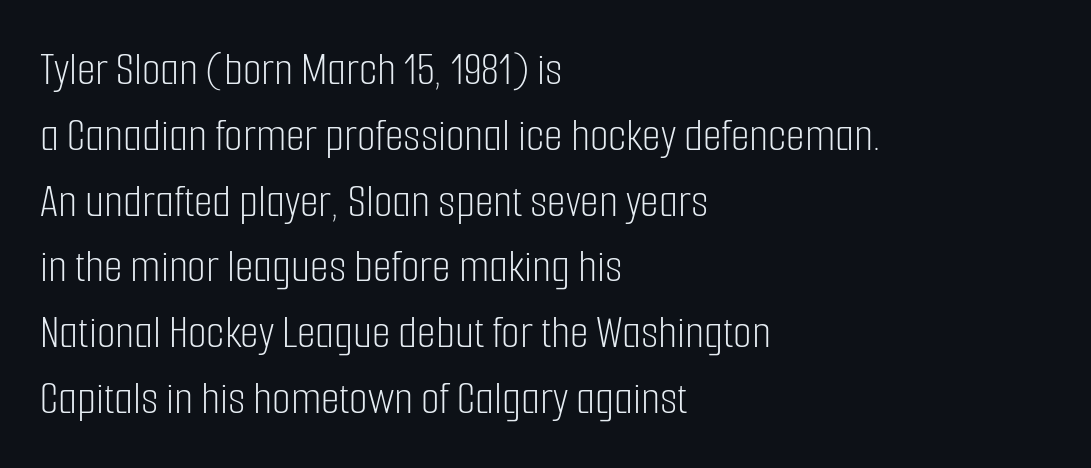
{"serif": "no", "italic": "no", "bold": "no", "weight": "light", "width": "condensed", "stroke_contrast": "low", "x_height": "medium", "monospaced": "no", "underline": "no", "align": "left", "line_spacing": "normal", "line_spacing_ratio": 1.37, "letter_spacing": "normal", "letter_spacing_em": 0.0, "glyph_px": 48}
